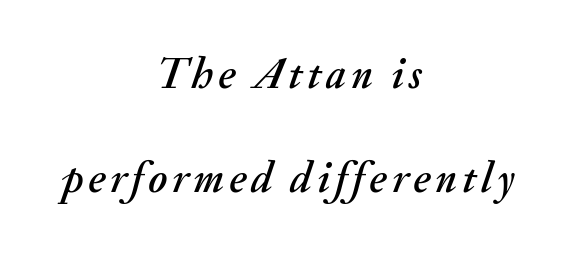
The letters advance in unequal steps, a hallmark of proportional type. An italicized treatment has been applied to the whole sample. Regarding leading, the lines here are spaced well apart. Visually the block forms a symmetrical silhouette, jagged on both flanks. Decoration check: the copy has no underline.
